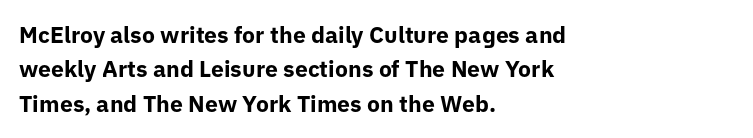
Q: Is the text bold? A: Yes.
Q: Is the text italic (slanted)? A: No, it is upright.
Q: Is the text underlined? A: No.
Q: How is the paragraph aligned? A: Left-aligned.
Q: Is the spacing between letters normal or unusually wide? A: Normal.
Q: Is the spacing between lines tight, normal or loose? A: Normal.
